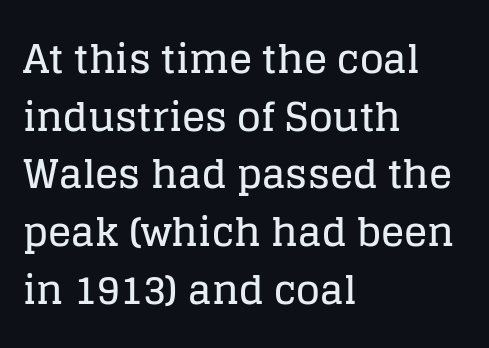
The image shows 39 px serif type, upright; set left-aligned, normal line spacing (1.48x), normal letter spacing, not underlined; low stroke contrast and a large x-height.
